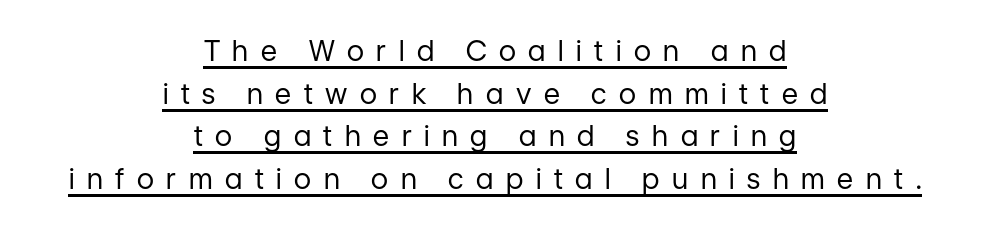
Q: Is the text bold? A: No.
Q: Is the text italic (slanted)? A: No, it is upright.
Q: Is the typeface a serif or a sans-serif typeface? A: Sans-serif.
Q: Is the text underlined? A: Yes.
Q: How is the paragraph aligned? A: Centered.
Q: Is the spacing between letters normal or unusually wide? A: Unusually wide.
Q: Is the spacing between lines tight, normal or loose? A: Normal.
Q: Width (condensed, normal, or wide)? A: Normal.
Q: Stroke contrast? A: Low.
Q: x-height? A: Medium.
Q: Monospaced? A: No.
